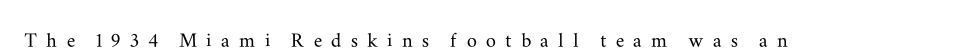
{"italic": "no", "underline": "no", "letter_spacing": "wide", "letter_spacing_em": 0.37, "glyph_px": 25}
